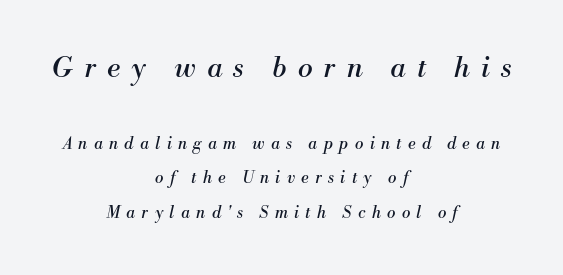
Quick note: interline space is abundant. Large over small — that's the arrangement of the two blocks here. No letter is thick-stroked: the sample isn't bold. Compared with a flush-left layout, this one balances lines on the center instead. Observe the lean: these are italic letterforms.
